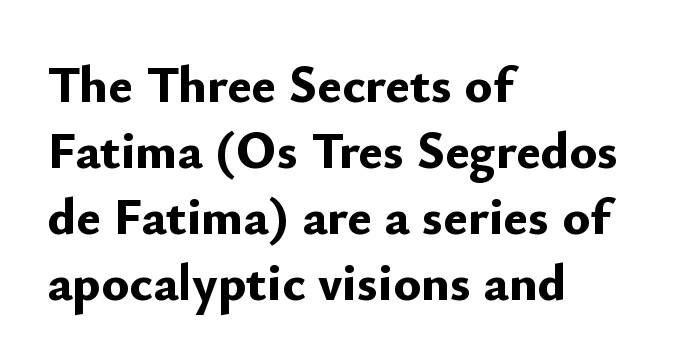
Q: Is the text bold? A: Yes.
Q: Is the text italic (slanted)? A: No, it is upright.
Q: Is the typeface a serif or a sans-serif typeface? A: Sans-serif.
Q: Is the text underlined? A: No.
Q: How is the paragraph aligned? A: Left-aligned.
Q: Is the spacing between letters normal or unusually wide? A: Normal.
Q: Is the spacing between lines tight, normal or loose? A: Normal.
Q: Width (condensed, normal, or wide)? A: Normal.
Q: Stroke contrast? A: Low.
Q: x-height? A: Small.
Q: Monospaced? A: No.
